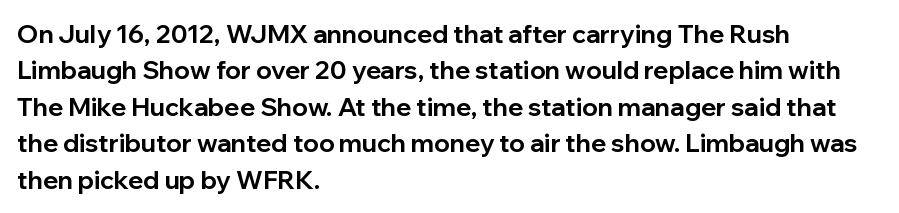
The letters are bold, with thick, heavy strokes. If you measured baseline to baseline, you'd find a middling distance. Posture: straight, roman, zero tilt. No word sits above an underline.
